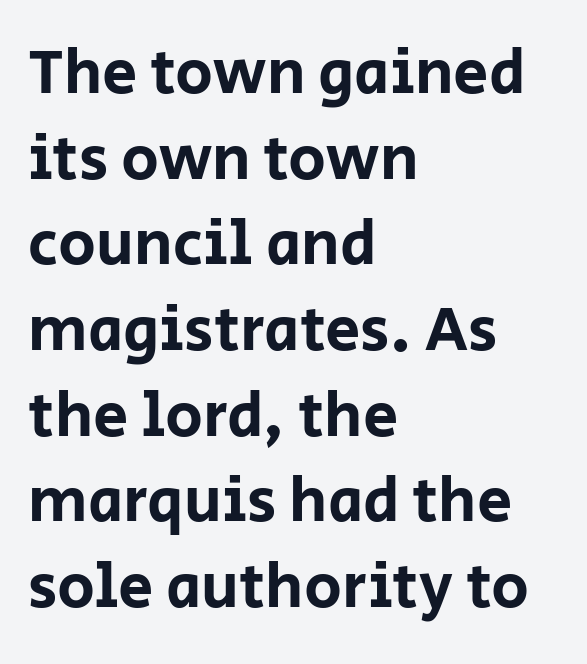
Q: Is the text italic (slanted)? A: No, it is upright.
Q: Is the typeface a serif or a sans-serif typeface? A: Sans-serif.
Q: Is the text underlined? A: No.
Q: How is the paragraph aligned? A: Left-aligned.
Q: Is the spacing between letters normal or unusually wide? A: Normal.
Q: Is the spacing between lines tight, normal or loose? A: Normal.
Q: Width (condensed, normal, or wide)? A: Normal.
Q: Stroke contrast? A: Low.
Q: x-height? A: Large.
Q: Monospaced? A: No.
